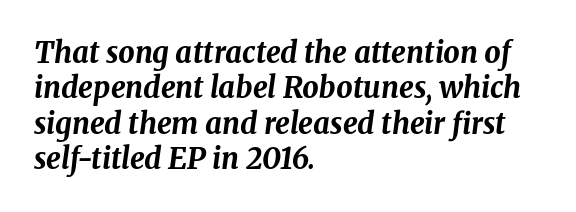
Q: Is the text bold? A: Yes.
Q: Is the text italic (slanted)? A: Yes, it leans right by about 8 degrees.
Q: Is the text underlined? A: No.
Q: How is the paragraph aligned? A: Left-aligned.
Q: Is the spacing between letters normal or unusually wide? A: Normal.
Q: Width (condensed, normal, or wide)? A: Normal.
Q: Stroke contrast? A: Medium.
Q: x-height? A: Medium.
Q: Monospaced? A: No.
